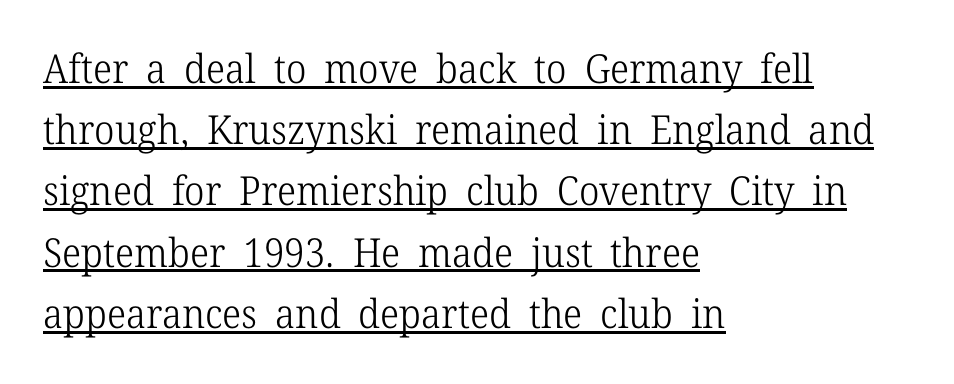
{"serif": "yes", "italic": "no", "bold": "no", "weight": "light", "width": "normal", "stroke_contrast": "low", "x_height": "medium", "monospaced": "no", "underline": "yes", "align": "left", "line_spacing": "normal", "line_spacing_ratio": 1.53, "letter_spacing": "normal", "letter_spacing_em": 0.0, "glyph_px": 40}
